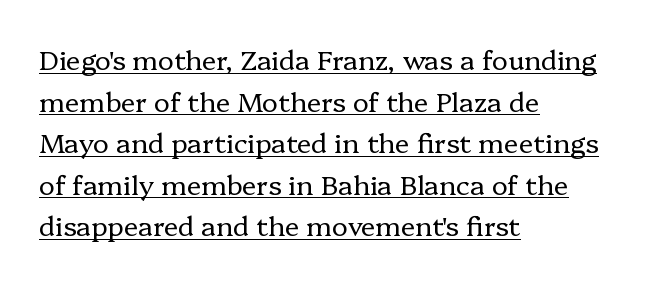
Notice how the stems are strictly vertical — no italics here. Normally led — the rows are evenly, conventionally spaced. The typesetting does not lean heavy: it is not bold. These lines keep a tight, regular rhythm from letter to letter. These characters rest on top of a visible drawn line. The text block is weighted toward the left margin, trailing off unevenly rightward.
